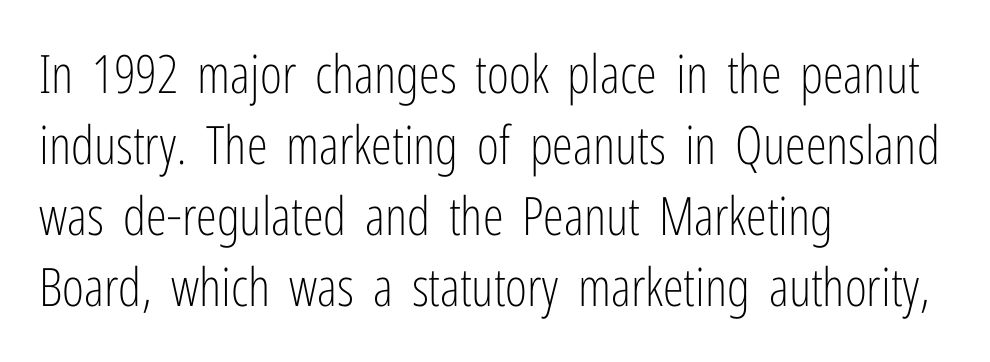
The image shows 53 px light, condensed sans-serif type, upright; set left-aligned, normal line spacing (1.34x), normal letter spacing, not underlined; low stroke contrast and a medium x-height.
